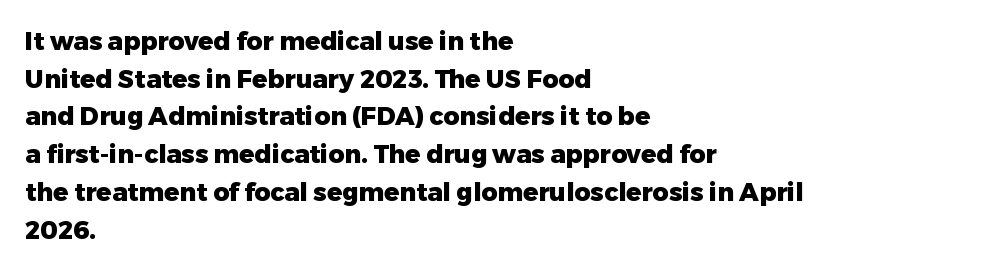
Q: Is the text bold? A: Yes.
Q: Is the text italic (slanted)? A: No, it is upright.
Q: Is the text underlined? A: No.
Q: How is the paragraph aligned? A: Left-aligned.
Q: Is the spacing between letters normal or unusually wide? A: Normal.
Q: Is the spacing between lines tight, normal or loose? A: Normal.
